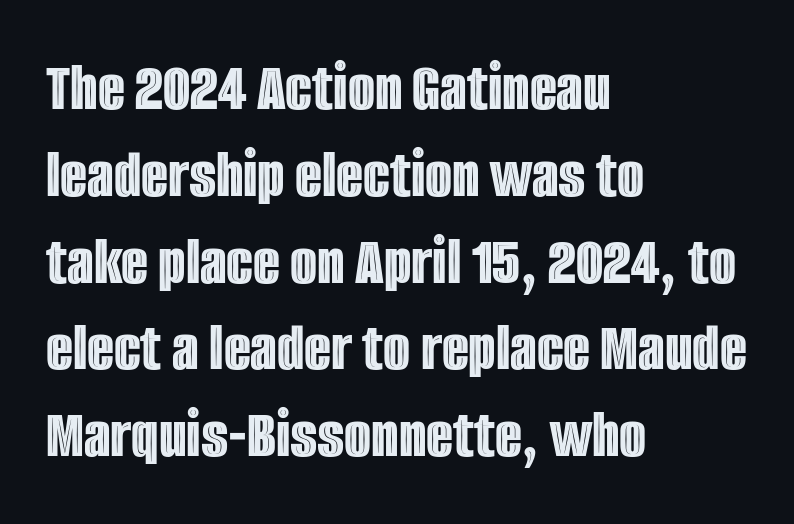
The letters advance in unequal steps, a hallmark of proportional type. Do the letters lean? They stand straight. Reading down the block, your eye returns to a fixed left position each line. Nobody touched the tracking dial on this one.
